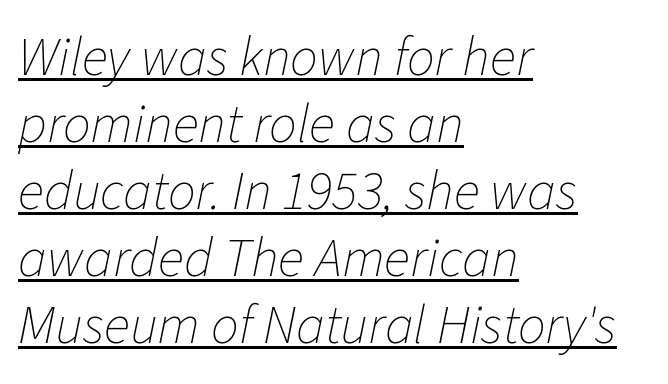
Descenders here cross a horizontal rule under the line. An italicized treatment has been applied to the whole sample. Spacing verdict: proportional, widths tailored to each character. No chunkiness to these letters — they're not bold. One-word summary of the alignment: left.
